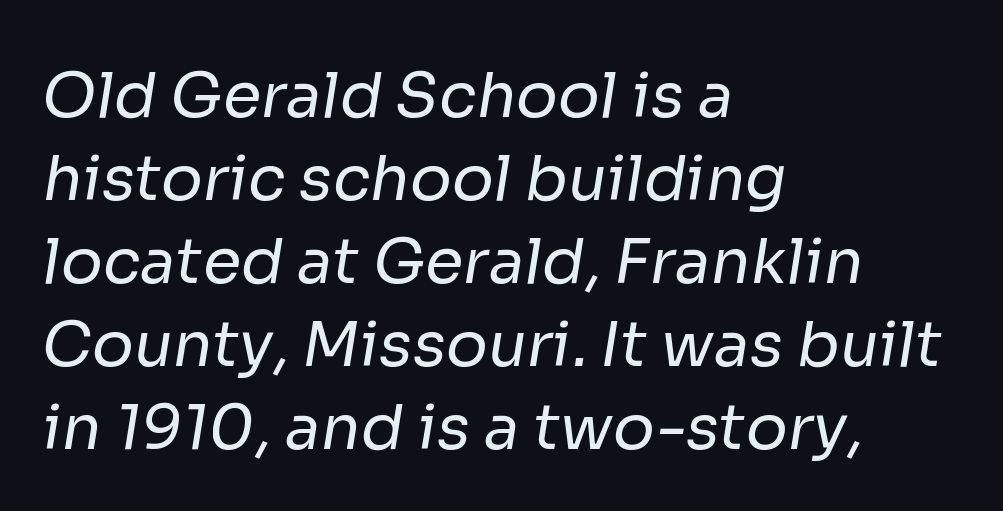
{"serif": "no", "bold": "no", "weight": "regular", "width": "normal", "stroke_contrast": "low", "x_height": "medium", "monospaced": "no", "underline": "no", "align": "left", "line_spacing": "normal", "line_spacing_ratio": 1.34, "letter_spacing": "normal", "letter_spacing_em": 0.0, "glyph_px": 62}
